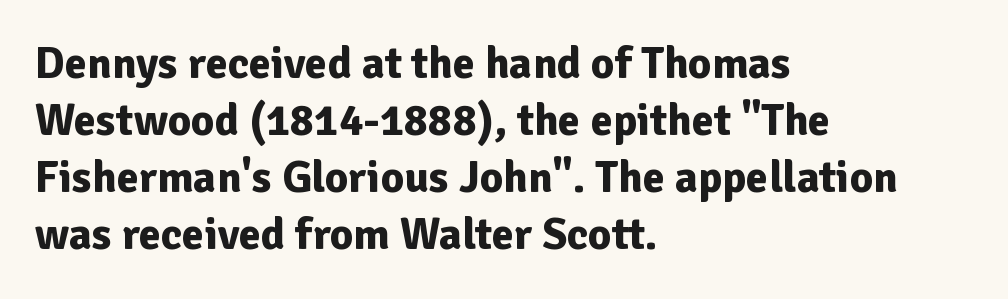
{"serif": "no", "italic": "no", "bold": "yes", "weight": "bold", "width": "normal", "stroke_contrast": "low", "x_height": "medium", "monospaced": "no", "underline": "no", "align": "left", "line_spacing": "normal", "line_spacing_ratio": 1.27, "letter_spacing": "normal", "letter_spacing_em": 0.0, "glyph_px": 45}
